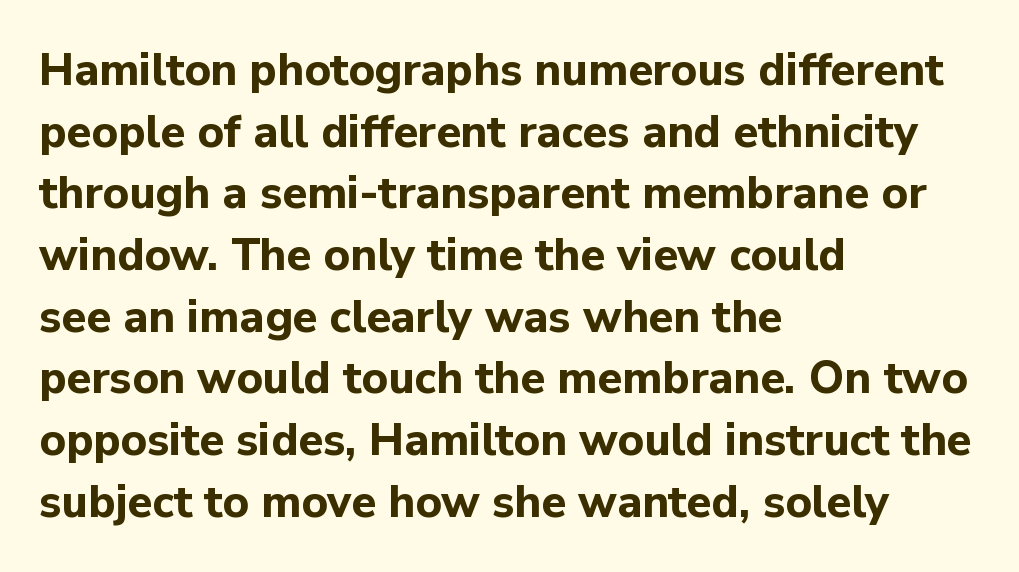
Q: Is the text bold? A: Yes.
Q: Is the text italic (slanted)? A: No, it is upright.
Q: Is the typeface a serif or a sans-serif typeface? A: Sans-serif.
Q: Is the text underlined? A: No.
Q: How is the paragraph aligned? A: Left-aligned.
Q: Is the spacing between letters normal or unusually wide? A: Normal.
Q: Is the spacing between lines tight, normal or loose? A: Normal.
Q: Width (condensed, normal, or wide)? A: Normal.
Q: Stroke contrast? A: Low.
Q: x-height? A: Medium.
Q: Monospaced? A: No.
